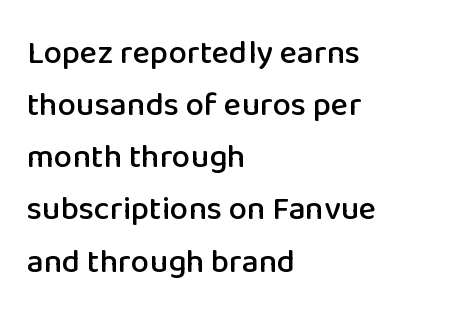
You could not count columns in this text — the font is proportionally spaced. Notice how the passage keeps a crisp vertical edge on the left only. The rows are spaced the way most documents space them. Nothing sits at the stroke ends, so this counts as sans-serif. Observe the ordinary spacing: letters are neighbours, not strangers.
